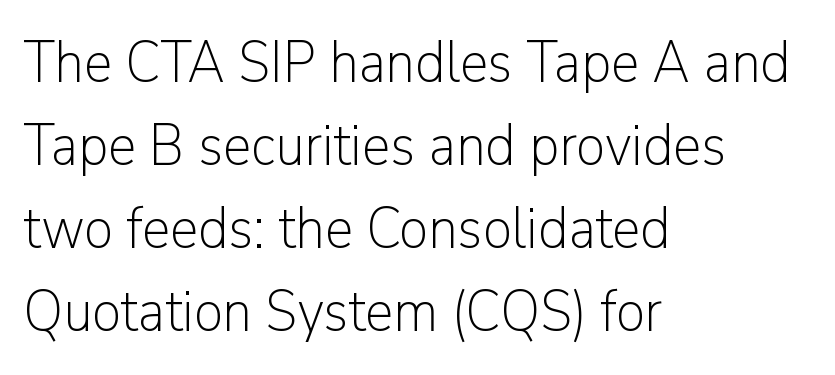
Q: Is the text bold? A: No.
Q: Is the text italic (slanted)? A: No, it is upright.
Q: Is the typeface a serif or a sans-serif typeface? A: Sans-serif.
Q: Is the text underlined? A: No.
Q: How is the paragraph aligned? A: Left-aligned.
Q: Is the spacing between letters normal or unusually wide? A: Normal.
Q: Is the spacing between lines tight, normal or loose? A: Normal.
Q: Width (condensed, normal, or wide)? A: Normal.
Q: Stroke contrast? A: Low.
Q: x-height? A: Medium.
Q: Monospaced? A: No.
